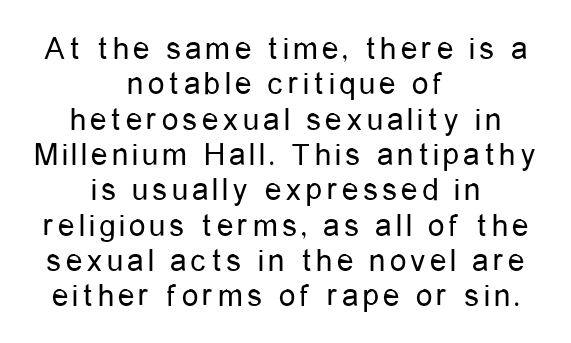
Q: Is the text bold? A: No.
Q: Is the text italic (slanted)? A: No, it is upright.
Q: Is the typeface a serif or a sans-serif typeface? A: Sans-serif.
Q: Is the text underlined? A: No.
Q: How is the paragraph aligned? A: Centered.
Q: Is the spacing between lines tight, normal or loose? A: Tight.
Q: Width (condensed, normal, or wide)? A: Condensed.
Q: Stroke contrast? A: Low.
Q: x-height? A: Medium.
Q: Monospaced? A: No.
